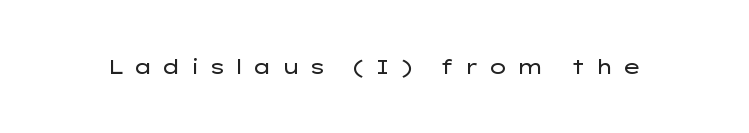
Q: Is the text bold? A: No.
Q: Is the text italic (slanted)? A: No, it is upright.
Q: Is the text underlined? A: No.
Q: Is the spacing between letters normal or unusually wide? A: Unusually wide.
